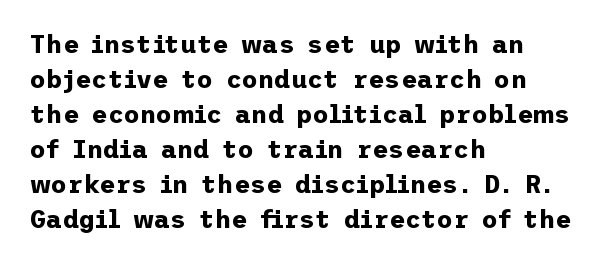
{"italic": "no", "bold": "yes", "underline": "no", "align": "left", "line_spacing": "normal", "line_spacing_ratio": 1.4, "letter_spacing": "normal", "letter_spacing_em": 0.0, "glyph_px": 25}
